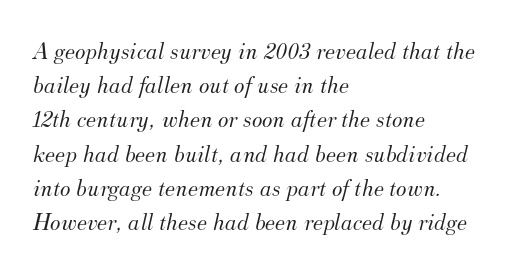
{"italic": "yes", "lean": "right", "slant_degrees": 12, "bold": "no", "underline": "no", "align": "left", "line_spacing": "normal", "line_spacing_ratio": 1.37, "letter_spacing": "normal", "letter_spacing_em": 0.0, "glyph_px": 25}
